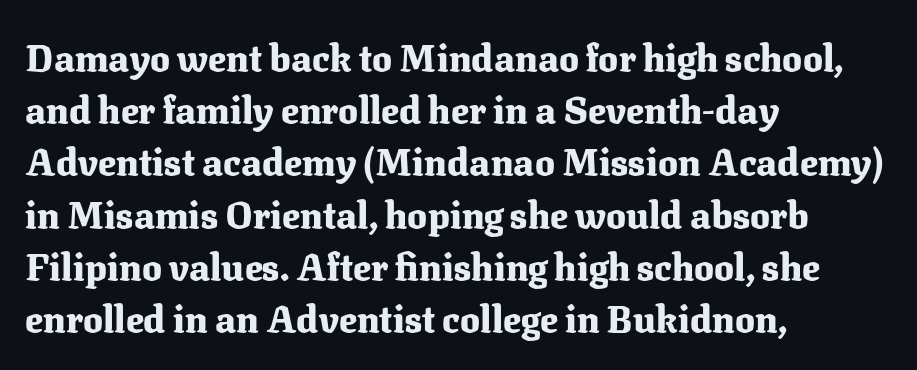
The image shows 37 px heavy serif type, upright; set left-aligned, normal line spacing (1.41x), normal letter spacing, not underlined; medium stroke contrast and a medium x-height.
